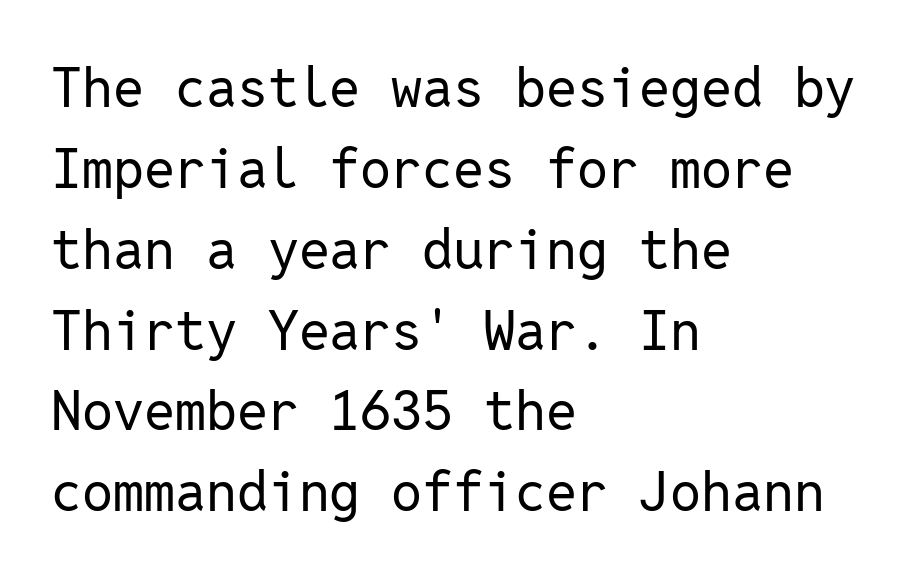
The image shows 55 px regular-weight sans-serif type, upright, monospaced; set left-aligned, normal line spacing (1.47x), normal letter spacing, not underlined; low stroke contrast and a medium x-height.
